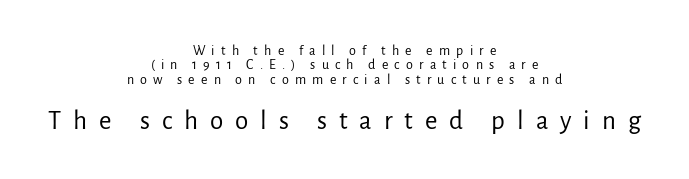
The image shows 27 px text type, upright; set centered, tight line spacing (1.02x), unusually wide letter spacing (+0.44 em), not underlined; the second (bottom) block is 1.93x larger.
